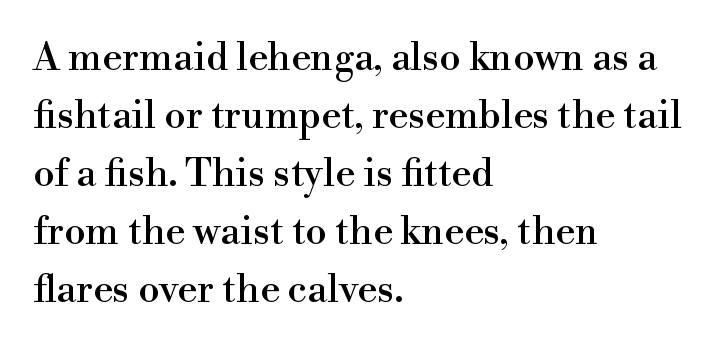
Only glyphs here, with clear space below each row. The glyphs in this specimen are seriffed. The letters advance in unequal steps, a hallmark of proportional type. The face used here is rendered with its standard letterfit. Typeset ragged right — the left edge is the straight one.
